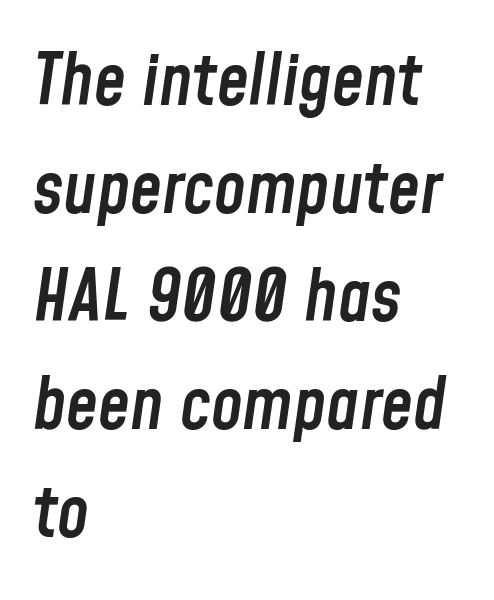
The image shows 72 px semibold, condensed type, italic (leaning right); set left-aligned, normal line spacing (1.5x), normal letter spacing, not underlined; low stroke contrast and a medium x-height.
